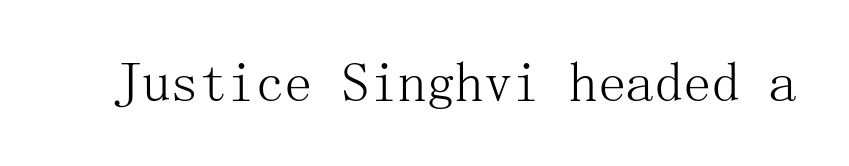
The image shows 57 px light serif type, upright; set normal letter spacing, not underlined; medium stroke contrast and a medium x-height.
